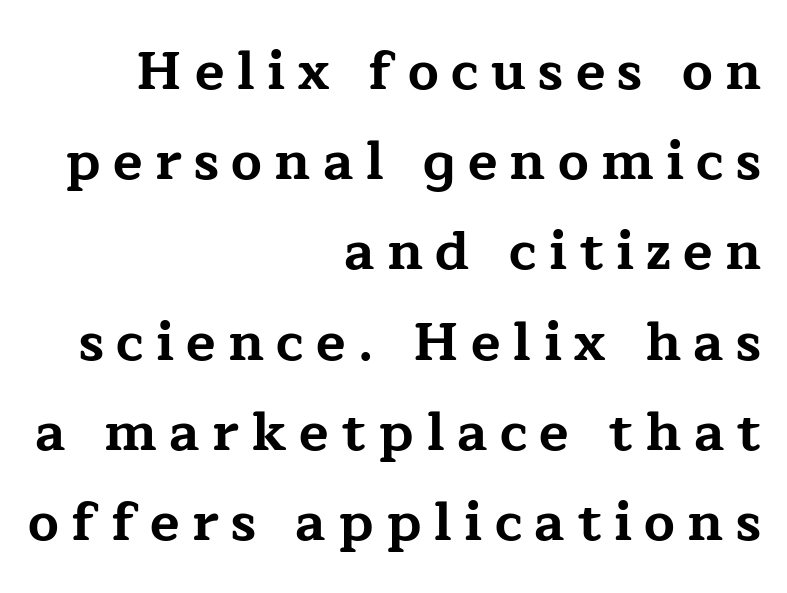
{"serif": "yes", "italic": "no", "bold": "yes", "weight": "bold", "width": "wide", "stroke_contrast": "low", "x_height": "medium", "monospaced": "no", "underline": "no", "align": "right", "line_spacing": "normal", "line_spacing_ratio": 1.67, "letter_spacing": "wide", "letter_spacing_em": 0.23, "glyph_px": 54}
